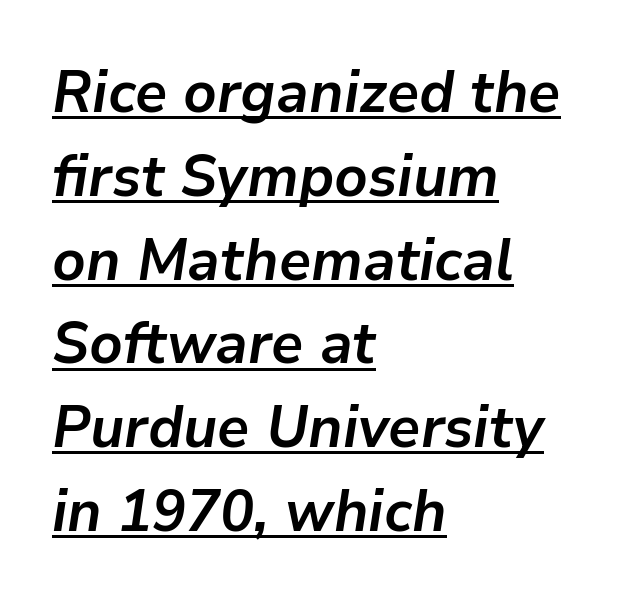
The image shows 59 px semibold type, italic (leaning right); set left-aligned, normal line spacing (1.42x), normal letter spacing, underlined; low stroke contrast and a medium x-height.
